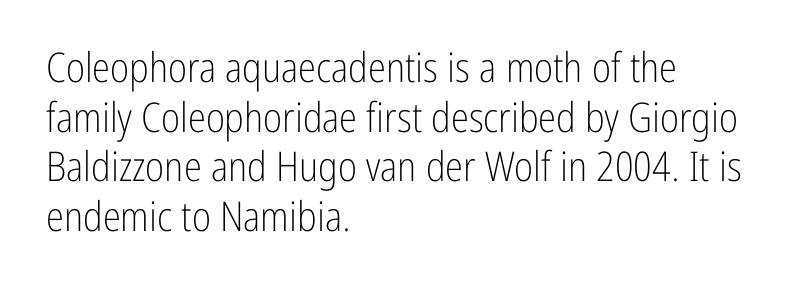
Q: Is the text bold? A: No.
Q: Is the text italic (slanted)? A: No, it is upright.
Q: Is the typeface a serif or a sans-serif typeface? A: Sans-serif.
Q: Is the text underlined? A: No.
Q: How is the paragraph aligned? A: Left-aligned.
Q: Is the spacing between letters normal or unusually wide? A: Normal.
Q: Width (condensed, normal, or wide)? A: Condensed.
Q: Stroke contrast? A: Low.
Q: x-height? A: Medium.
Q: Monospaced? A: No.
